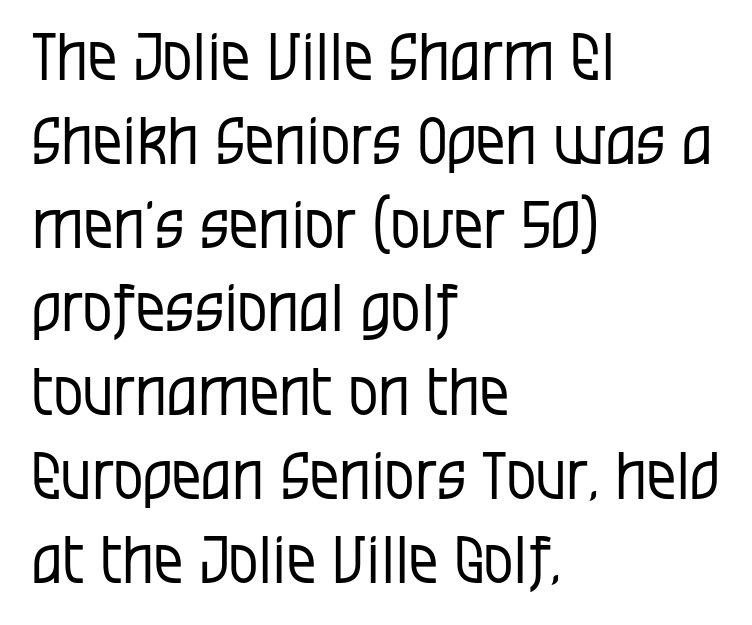
Q: Is the text bold? A: No.
Q: Is the text italic (slanted)? A: No, it is upright.
Q: Is the typeface a serif or a sans-serif typeface? A: Sans-serif.
Q: Is the text underlined? A: No.
Q: How is the paragraph aligned? A: Left-aligned.
Q: Is the spacing between letters normal or unusually wide? A: Normal.
Q: Is the spacing between lines tight, normal or loose? A: Normal.
Q: Width (condensed, normal, or wide)? A: Condensed.
Q: Stroke contrast? A: Low.
Q: x-height? A: Large.
Q: Monospaced? A: No.
